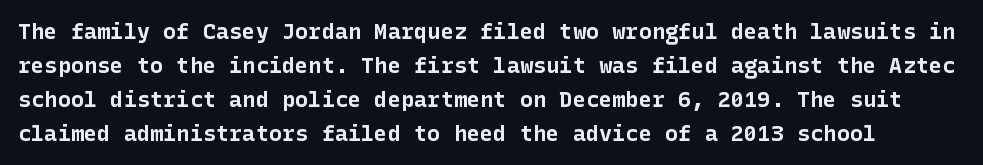
{"italic": "no", "bold": "yes", "underline": "no", "line_spacing": "normal", "line_spacing_ratio": 1.54, "letter_spacing": "normal", "letter_spacing_em": 0.0, "glyph_px": 22}
